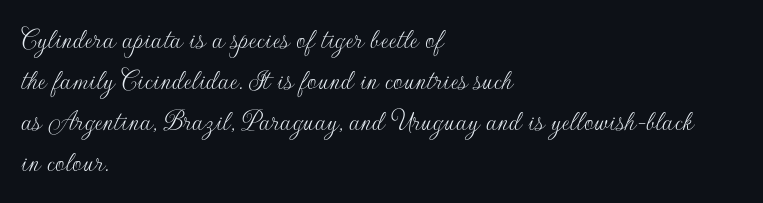
{"serif": "no", "bold": "no", "weight": "thin", "width": "normal", "stroke_contrast": "low", "x_height": "small", "monospaced": "no", "underline": "no", "align": "left", "line_spacing": "normal", "line_spacing_ratio": 1.37, "letter_spacing": "normal", "letter_spacing_em": 0.0, "glyph_px": 30}
